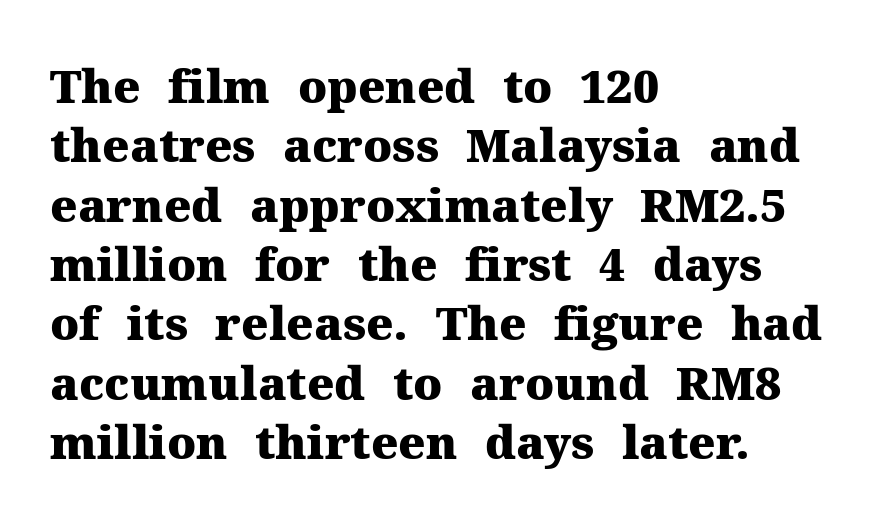
The image shows 46 px heavy serif type, upright; set left-aligned, normal line spacing (1.29x), normal letter spacing, not underlined; medium stroke contrast and a medium x-height.
